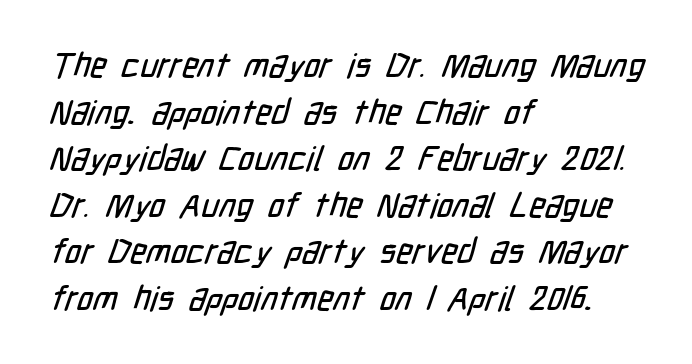
{"serif": "no", "width": "condensed", "stroke_contrast": "low", "x_height": "medium", "monospaced": "no", "underline": "no", "align": "left", "line_spacing": "normal", "line_spacing_ratio": 1.37, "letter_spacing": "normal", "letter_spacing_em": 0.0, "glyph_px": 34}
